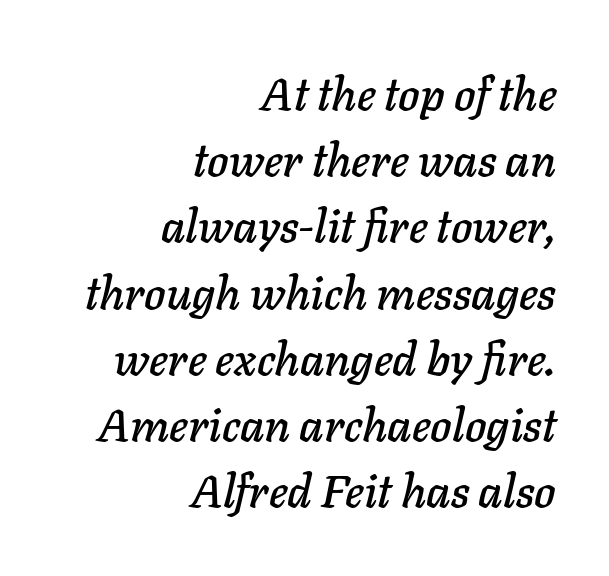
The glyphs look as if they've been sheared to an angle. Has an underline been added? It has not. Reading down the column, the eye jumps a familiar distance to each next line. Is this a fixed-width face? No — the glyphs have proportional, varying widths. No extra tracking has been applied to these lines.
